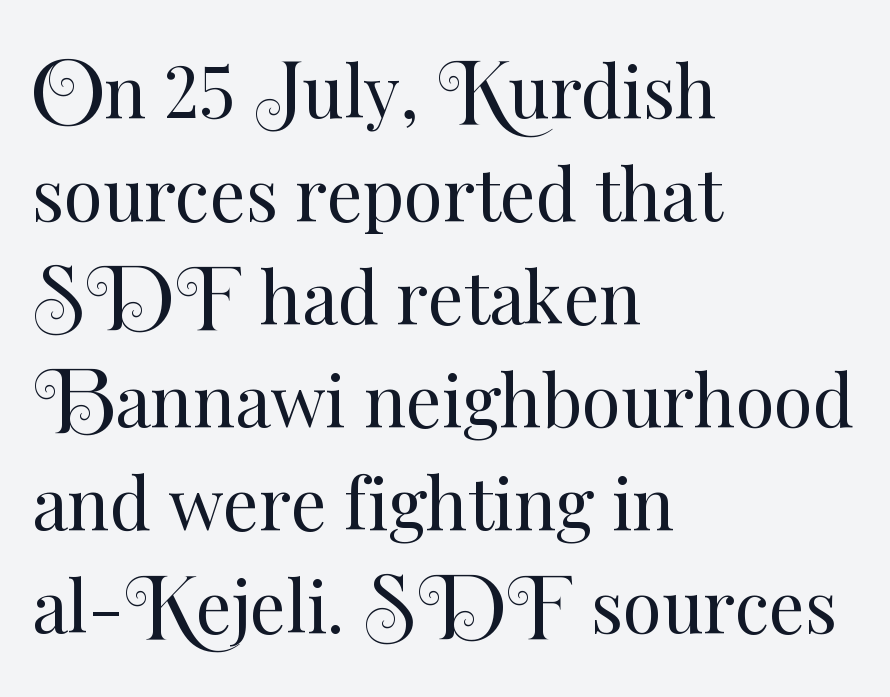
Q: Is the text bold? A: No.
Q: Is the text italic (slanted)? A: No, it is upright.
Q: Is the text underlined? A: No.
Q: How is the paragraph aligned? A: Left-aligned.
Q: Is the spacing between letters normal or unusually wide? A: Normal.
Q: Is the spacing between lines tight, normal or loose? A: Normal.
Q: Width (condensed, normal, or wide)? A: Normal.
Q: Stroke contrast? A: Medium.
Q: x-height? A: Small.
Q: Monospaced? A: No.
